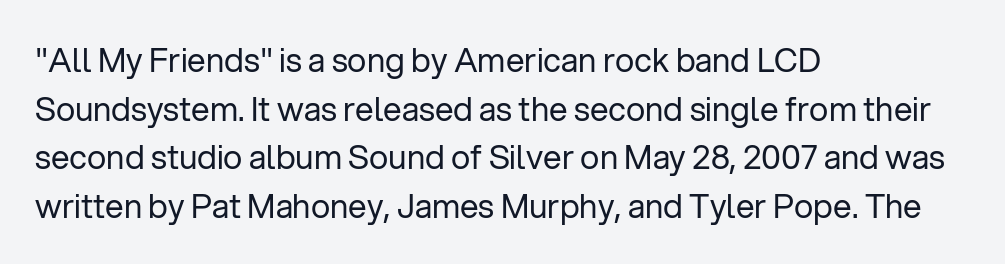
{"serif": "no", "italic": "no", "bold": "no", "weight": "regular", "width": "normal", "stroke_contrast": "low", "x_height": "medium", "monospaced": "no", "underline": "no", "align": "left", "line_spacing": "normal", "line_spacing_ratio": 1.47, "letter_spacing": "normal", "letter_spacing_em": 0.0, "glyph_px": 33}
